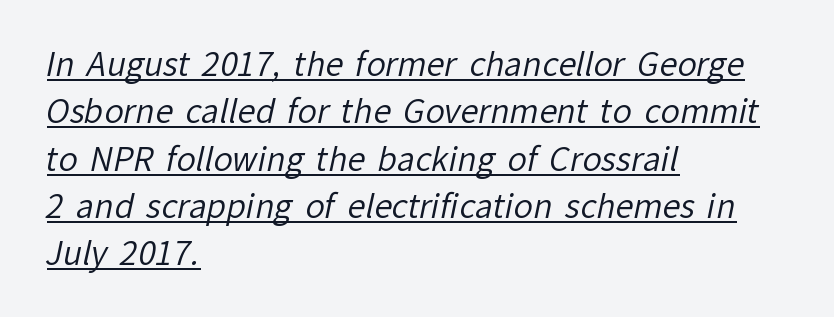
{"serif": "no", "bold": "no", "weight": "regular", "width": "normal", "stroke_contrast": "low", "x_height": "medium", "monospaced": "no", "underline": "yes", "align": "left", "line_spacing": "normal", "line_spacing_ratio": 1.48, "letter_spacing": "normal", "letter_spacing_em": 0.0, "glyph_px": 32}
